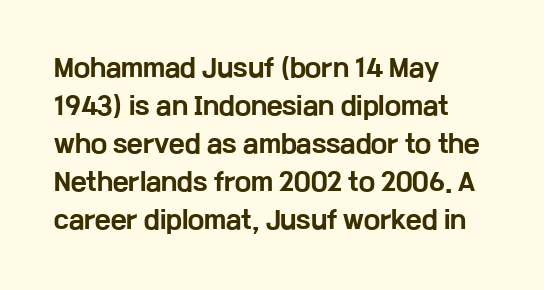
{"italic": "no", "bold": "yes", "underline": "no", "align": "left", "line_spacing": "normal", "line_spacing_ratio": 1.58, "letter_spacing": "normal", "letter_spacing_em": 0.0, "glyph_px": 24}
